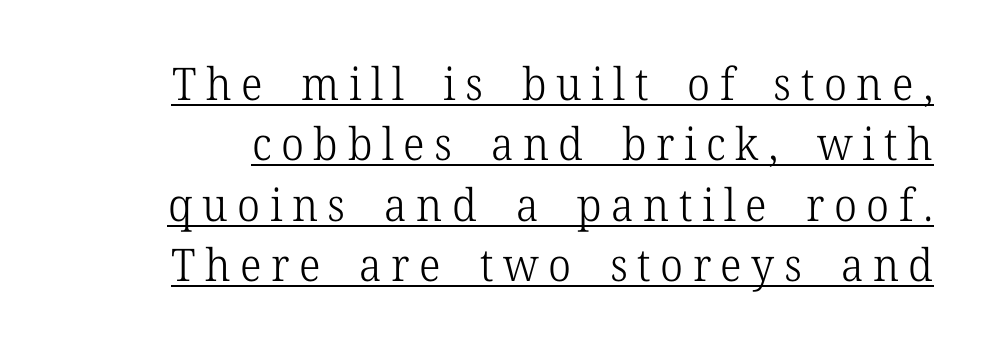
The image shows 45 px light serif type, upright; set normal line spacing (1.34x), unusually wide letter spacing (+0.21 em), underlined; low stroke contrast and a medium x-height.
